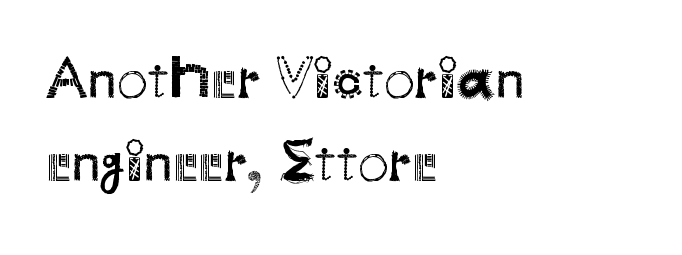
Q: Is the text bold? A: No.
Q: Is the text italic (slanted)? A: No, it is upright.
Q: Is the typeface a serif or a sans-serif typeface? A: Sans-serif.
Q: Is the text underlined? A: No.
Q: How is the paragraph aligned? A: Left-aligned.
Q: Is the spacing between letters normal or unusually wide? A: Normal.
Q: Is the spacing between lines tight, normal or loose? A: Normal.
Q: Width (condensed, normal, or wide)? A: Normal.
Q: Stroke contrast? A: Medium.
Q: x-height? A: Small.
Q: Monospaced? A: No.
